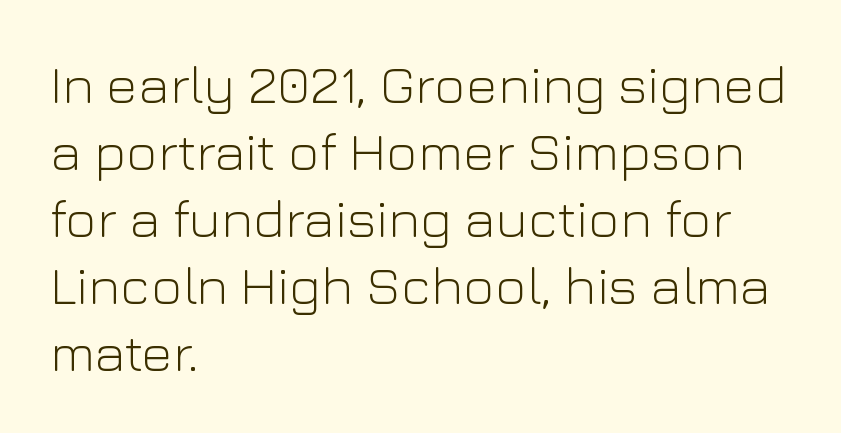
{"serif": "no", "italic": "no", "bold": "no", "weight": "light", "width": "normal", "stroke_contrast": "low", "x_height": "medium", "monospaced": "no", "underline": "no", "align": "left", "line_spacing_ratio": 1.24, "letter_spacing": "normal", "letter_spacing_em": 0.0, "glyph_px": 54}
